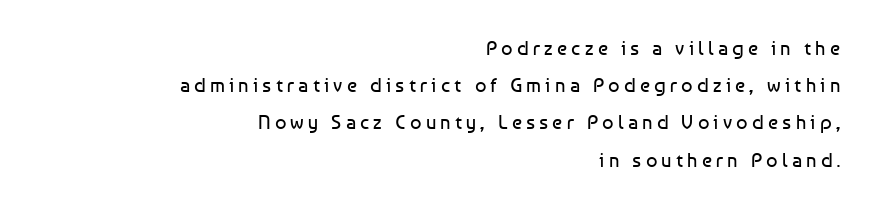
{"italic": "no", "bold": "no", "underline": "no", "align": "right", "line_spacing_ratio": 1.86, "letter_spacing": "wide", "letter_spacing_em": 0.21, "glyph_px": 20}
